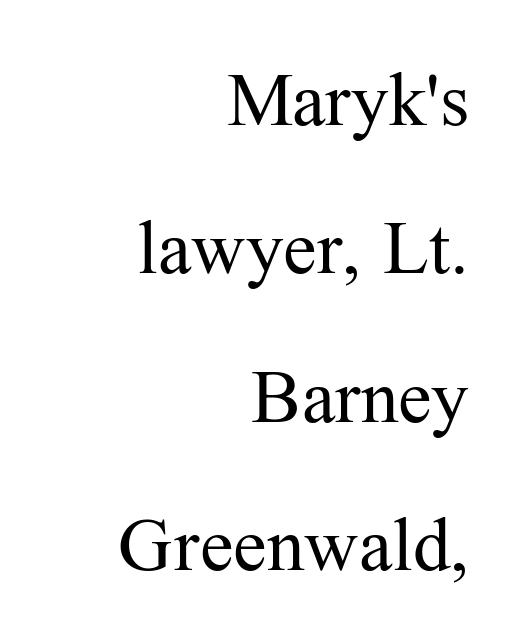
The image shows 75 px regular-weight serif type, upright; set right-aligned, loose line spacing (1.98x), normal letter spacing, not underlined; medium stroke contrast and a medium x-height.
